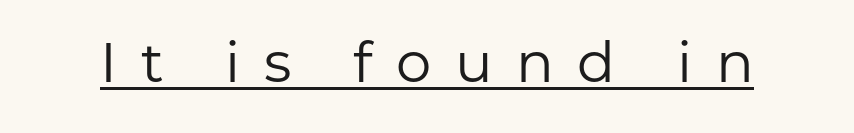
Q: Is the text bold? A: No.
Q: Is the text italic (slanted)? A: No, it is upright.
Q: Is the typeface a serif or a sans-serif typeface? A: Sans-serif.
Q: Is the text underlined? A: Yes.
Q: Is the spacing between letters normal or unusually wide? A: Unusually wide.
Q: Width (condensed, normal, or wide)? A: Normal.
Q: Stroke contrast? A: Low.
Q: x-height? A: Medium.
Q: Monospaced? A: No.
